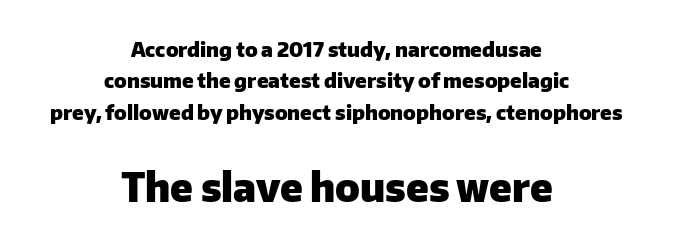
The image shows 39 px heavy sans-serif type, upright; set centered, normal line spacing (1.57x), normal letter spacing, not underlined; the second (bottom) block is 1.95x larger; low stroke contrast and a medium x-height.
